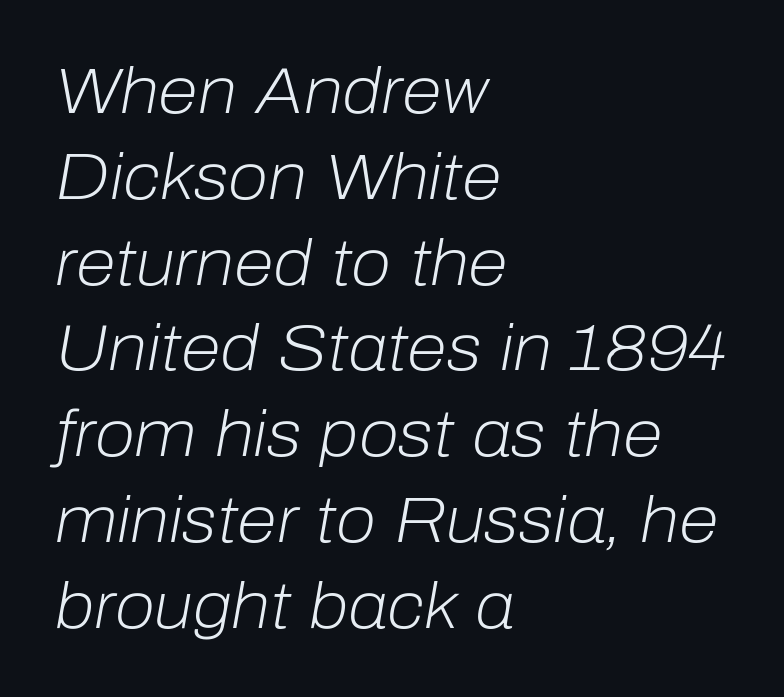
{"italic": "yes", "lean": "right", "slant_degrees": 10, "bold": "no", "weight": "light", "width": "normal", "stroke_contrast": "low", "x_height": "medium", "monospaced": "no", "underline": "no", "align": "left", "line_spacing": "normal", "line_spacing_ratio": 1.32, "letter_spacing": "normal", "letter_spacing_em": 0.0, "glyph_px": 65}
